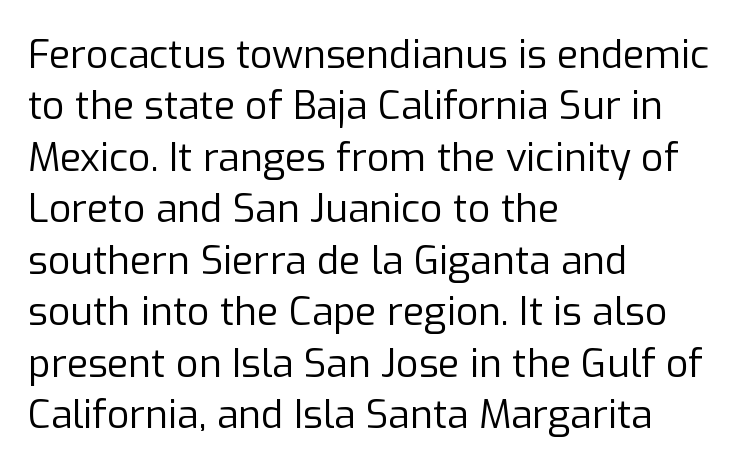
{"serif": "no", "italic": "no", "bold": "no", "weight": "regular", "width": "normal", "stroke_contrast": "low", "x_height": "medium", "monospaced": "no", "underline": "no", "align": "left", "line_spacing": "normal", "line_spacing_ratio": 1.32, "letter_spacing": "normal", "letter_spacing_em": 0.0, "glyph_px": 39}
